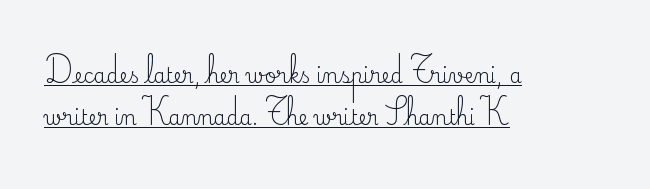
These glyphs show unthickened strokes, regular width or finer. Unlike italic type, these characters show no tilt at all. Typeset ragged right — the left edge is the straight one. The passage shown has conventional tracking throughout. A typesetter would call this leading open, well beyond the default.
